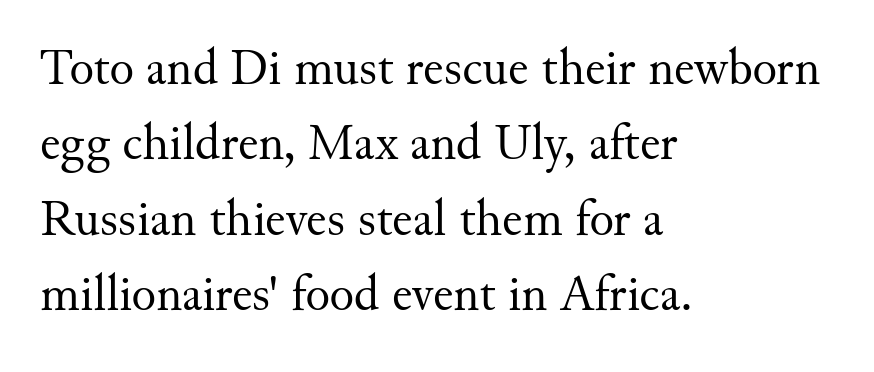
{"serif": "yes", "italic": "no", "bold": "no", "weight": "regular", "width": "normal", "stroke_contrast": "medium", "x_height": "small", "monospaced": "no", "underline": "no", "align": "left", "line_spacing": "normal", "line_spacing_ratio": 1.48, "letter_spacing": "normal", "letter_spacing_em": 0.0, "glyph_px": 51}
